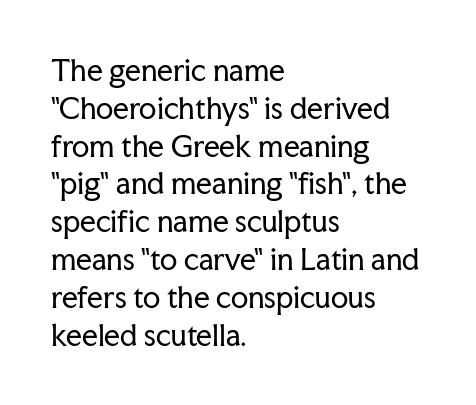
Q: Is the text bold? A: No.
Q: Is the text italic (slanted)? A: No, it is upright.
Q: Is the typeface a serif or a sans-serif typeface? A: Serif.
Q: Is the text underlined? A: No.
Q: How is the paragraph aligned? A: Left-aligned.
Q: Is the spacing between letters normal or unusually wide? A: Normal.
Q: Is the spacing between lines tight, normal or loose? A: Normal.
Q: Width (condensed, normal, or wide)? A: Normal.
Q: Stroke contrast? A: Low.
Q: x-height? A: Medium.
Q: Monospaced? A: No.
